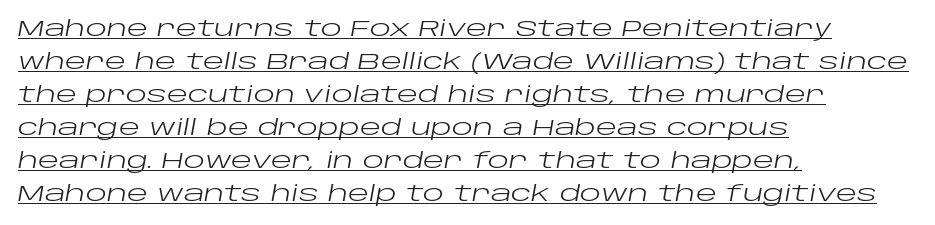
Q: Is the text bold? A: No.
Q: Is the text italic (slanted)? A: Yes, it leans right by about 10 degrees.
Q: Is the text underlined? A: Yes.
Q: How is the paragraph aligned? A: Left-aligned.
Q: Is the spacing between letters normal or unusually wide? A: Normal.
Q: Is the spacing between lines tight, normal or loose? A: Normal.
